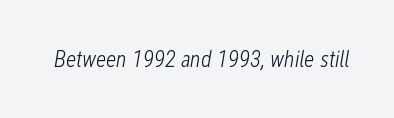
Each stroke keeps to a modest, everyday thickness or less. In terms of posture, this sample is oblique. Honestly, there is no underline to notice here at all. The horizontal fit of the characters is conventional and even.
